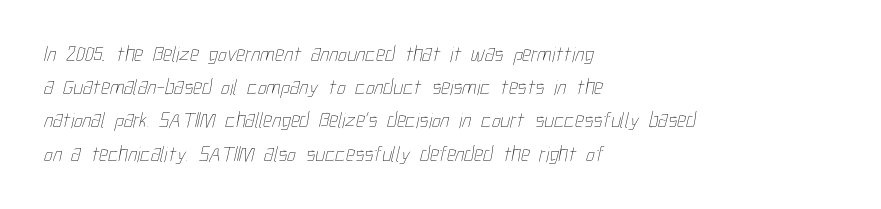
{"bold": "no", "underline": "no", "align": "left", "line_spacing": "normal", "line_spacing_ratio": 1.51, "letter_spacing": "normal", "letter_spacing_em": 0.0, "glyph_px": 22}
